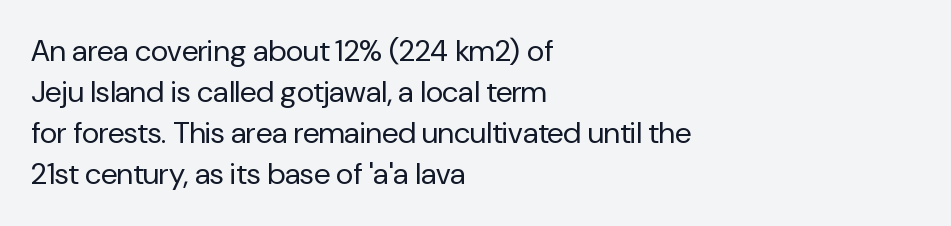
The block of text has a typical density, with ordinary space between rows. A quiet, ordinary-to-light weight characterises the typeface. Character widths vary here, with narrow letters taking less room than wide ones. The passage shown is not underscored anywhere. Italic: no, the glyphs are upright roman.
